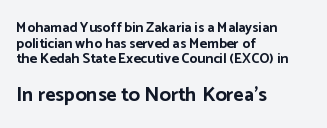
{"italic": "no", "bold": "yes", "underline": "no", "align": "left", "line_spacing": "tight", "line_spacing_ratio": 1.11, "letter_spacing": "normal", "letter_spacing_em": 0.0, "larger_block": "second", "size_ratio": 1.43, "glyph_px": 20}
